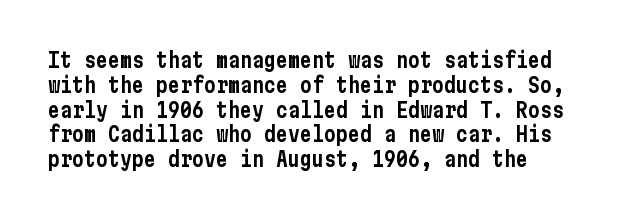
A clean baseline with only descenders dipping below it. Style check: upright. There is no visible air inserted between adjacent glyphs.
